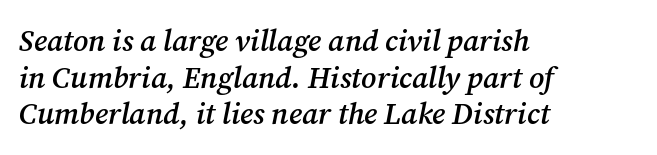
The image shows 30 px semibold serif type, italic (leaning right); set left-aligned, line spacing 1.22x, normal letter spacing, not underlined; medium stroke contrast and a medium x-height.
